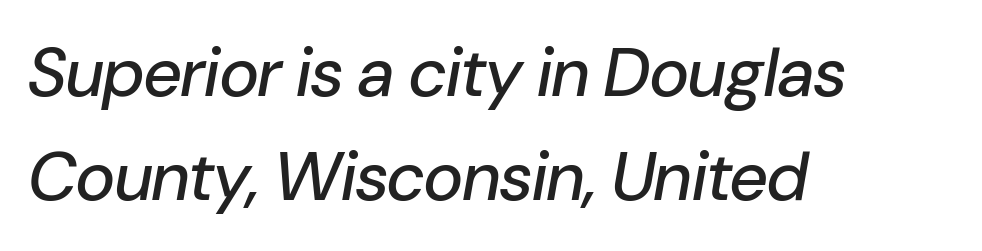
The image shows 68 px text type, italic (leaning right); set left-aligned, normal line spacing (1.53x), normal letter spacing, not underlined; low stroke contrast and a medium x-height.
